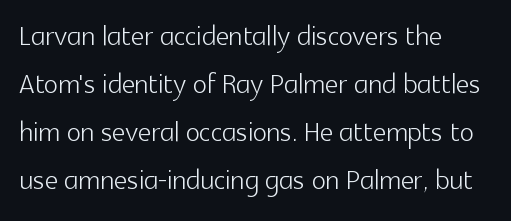
Q: Is the text bold? A: No.
Q: Is the text italic (slanted)? A: No, it is upright.
Q: Is the typeface a serif or a sans-serif typeface? A: Sans-serif.
Q: Is the text underlined? A: No.
Q: How is the paragraph aligned? A: Left-aligned.
Q: Is the spacing between letters normal or unusually wide? A: Normal.
Q: Is the spacing between lines tight, normal or loose? A: Normal.
Q: Width (condensed, normal, or wide)? A: Normal.
Q: x-height? A: Medium.
Q: Monospaced? A: No.
